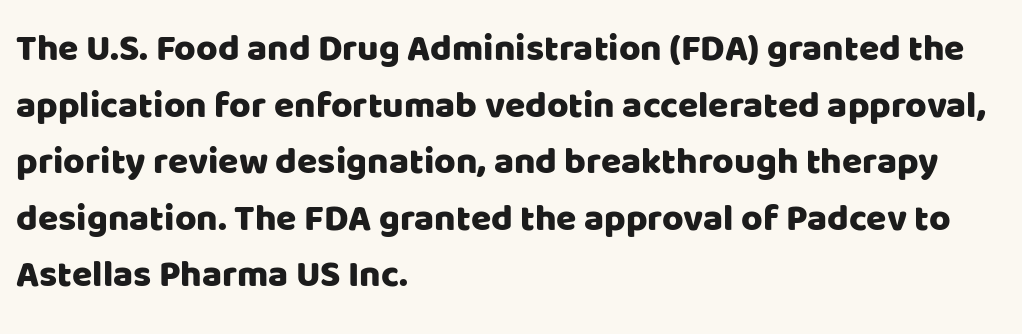
Evenly set lines give the paragraph a standard silhouette. Nothing unusual about the tracking: characters are spaced as the font intends. Character widths vary here, with narrow letters taking less room than wide ones. Clear beneath every line of the passage. Typographically, this falls in the sans-serif category. The lines are quadded left.
